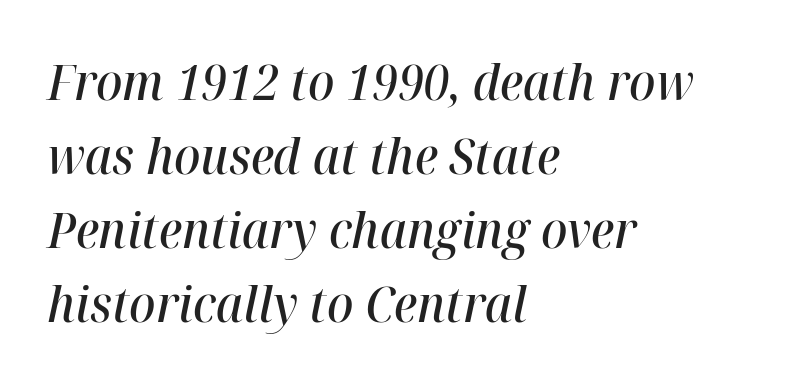
Left-aligned paragraph, ragged on the right. The axis of the letterforms is tilted away from vertical. The line-height multiplier appears to be the usual default. Each row of text sits above clean, open space.
